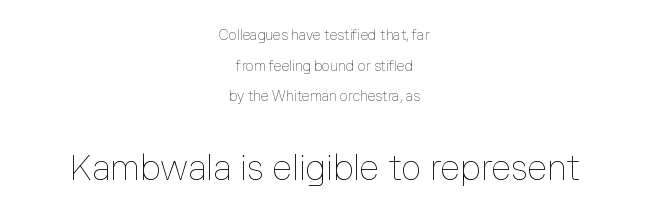
The passage shown is not underscored anywhere. These lines are rendered in a variable-pitch font. Notice how the stems are strictly vertical — no italics here. Glyph-to-glyph distance matches everyday printed text. The letters look calm and open, with moderate or lighter stems. Centered paragraph, ragged on both sides.
